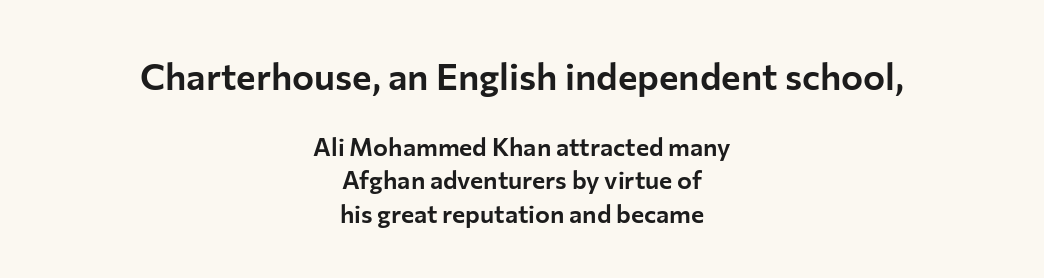
The image shows 37 px sans-serif type, upright; set centered, normal line spacing (1.35x), normal letter spacing, not underlined; the first (top) block is 1.48x larger; low stroke contrast and a medium x-height.
